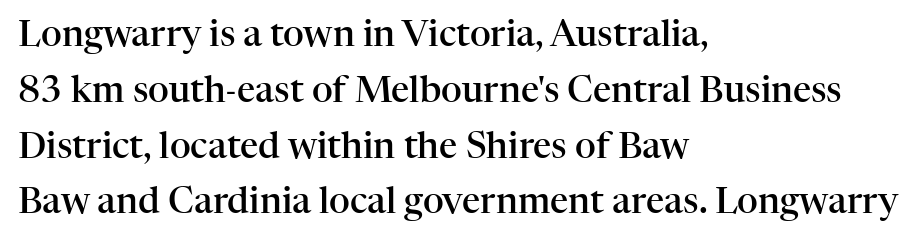
Layout note: lines flush left. This sample uses plain, unmodified letter spacing. The type family on display is of the serif kind. Character widths vary here, with narrow letters taking less room than wide ones. Anything drawn beneath the words? Only blank space.
